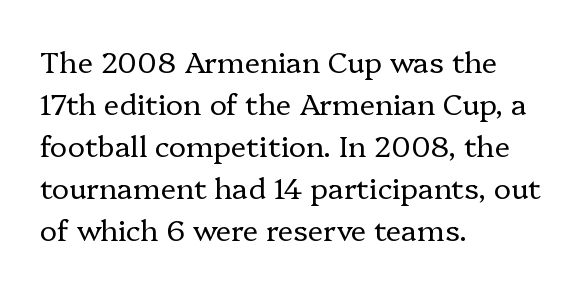
Teacher's note: observe the even left margin — that is flush-left alignment. These lines keep a tight, regular rhythm from letter to letter. Ordinary non-slanted type is in use. This sample has the flowing, uneven cadence of proportional lettering.
